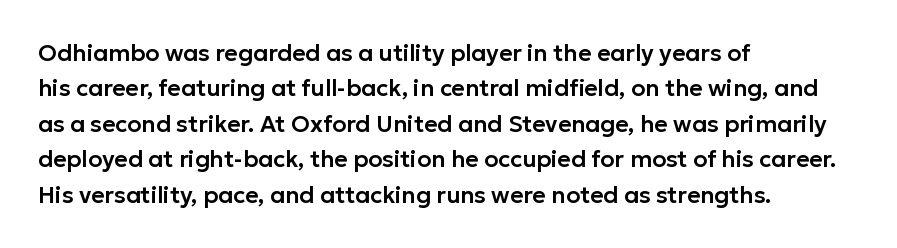
The image shows 23 px text type, upright; set left-aligned, normal line spacing (1.54x), normal letter spacing, not underlined.
